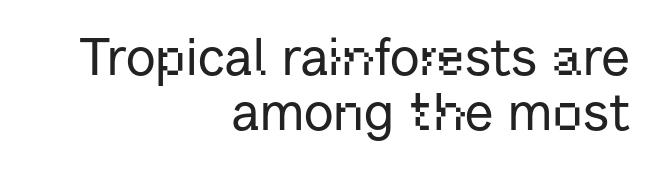
The image shows 52 px sans-serif type, upright; set right-aligned, tight line spacing (1.05x), normal letter spacing, not underlined; low stroke contrast and a medium x-height.
